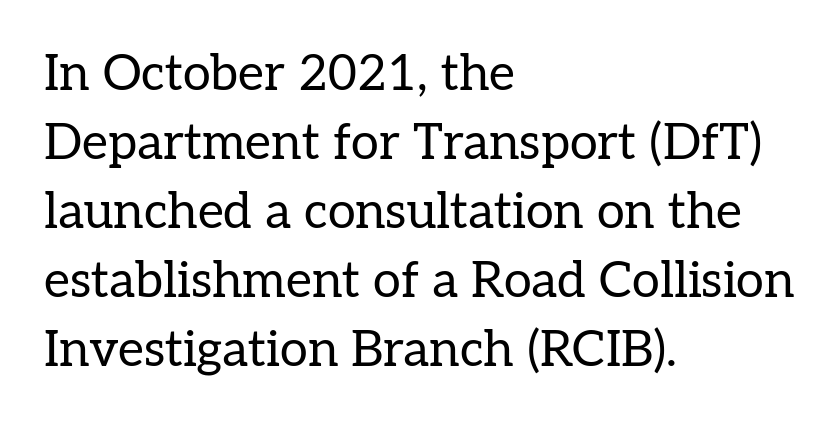
Q: Is the text bold? A: No.
Q: Is the text italic (slanted)? A: No, it is upright.
Q: Is the typeface a serif or a sans-serif typeface? A: Serif.
Q: Is the text underlined? A: No.
Q: How is the paragraph aligned? A: Left-aligned.
Q: Is the spacing between letters normal or unusually wide? A: Normal.
Q: Is the spacing between lines tight, normal or loose? A: Normal.
Q: Width (condensed, normal, or wide)? A: Normal.
Q: Stroke contrast? A: Low.
Q: x-height? A: Medium.
Q: Monospaced? A: No.
